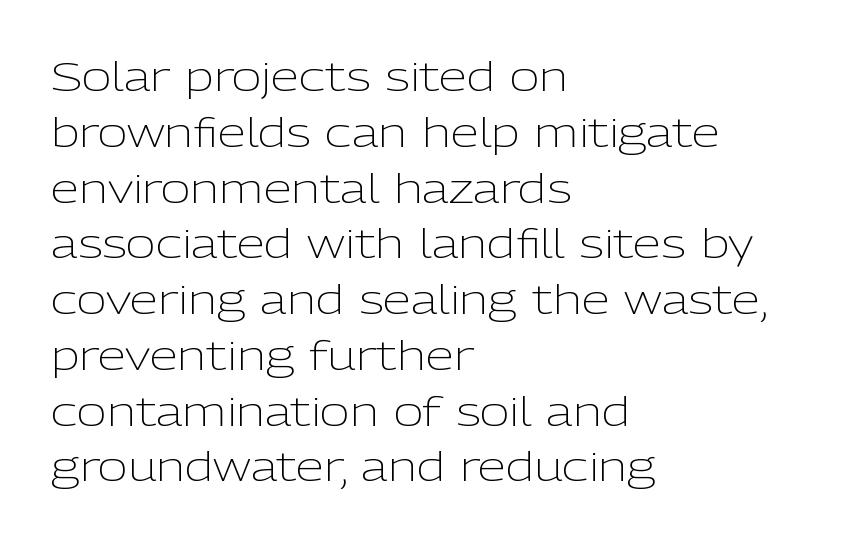
Q: Is the text bold? A: No.
Q: Is the text italic (slanted)? A: No, it is upright.
Q: Is the typeface a serif or a sans-serif typeface? A: Sans-serif.
Q: Is the text underlined? A: No.
Q: How is the paragraph aligned? A: Left-aligned.
Q: Is the spacing between letters normal or unusually wide? A: Normal.
Q: Is the spacing between lines tight, normal or loose? A: Normal.
Q: Width (condensed, normal, or wide)? A: Normal.
Q: Stroke contrast? A: Low.
Q: x-height? A: Medium.
Q: Monospaced? A: No.
